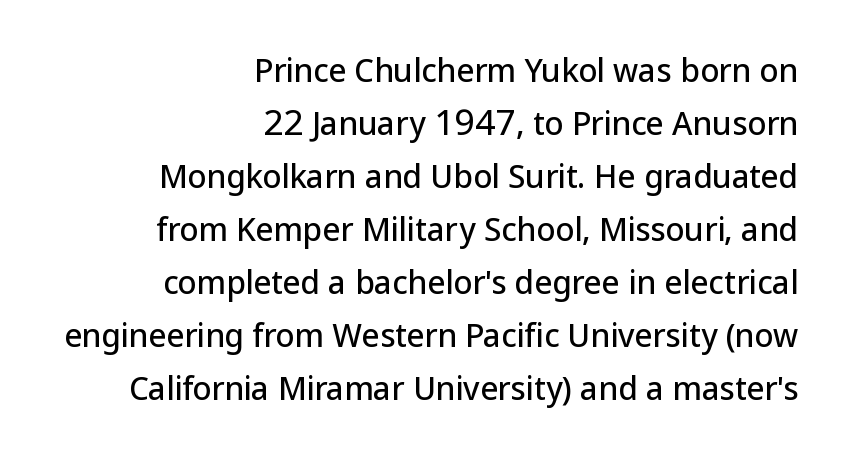
The image shows 31 px sans-serif type, upright; set right-aligned, line spacing 1.71x, normal letter spacing, not underlined; low stroke contrast and a medium x-height.
